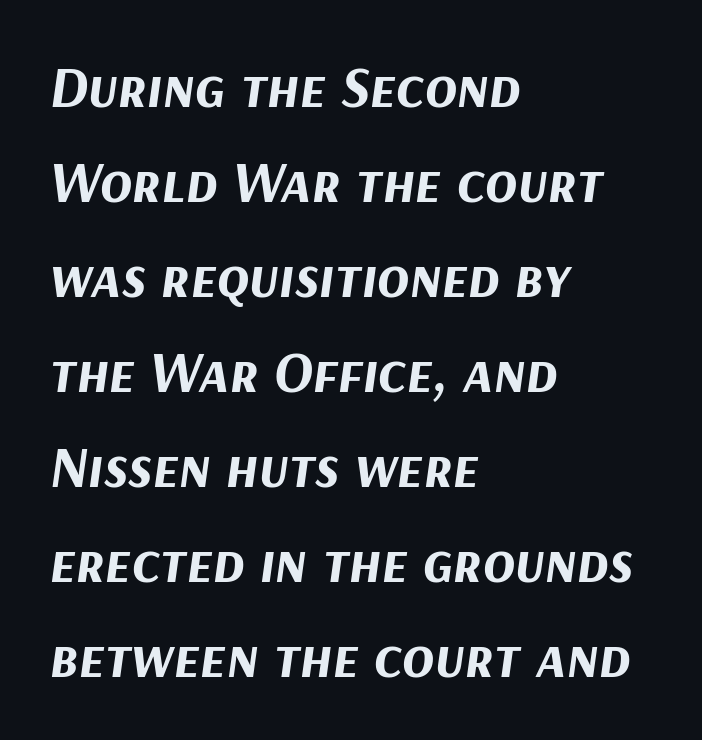
{"italic": "yes", "lean": "right", "slant_degrees": 9, "bold": "yes", "weight": "bold", "width": "normal", "stroke_contrast": "medium", "x_height": "medium", "monospaced": "no", "underline": "no", "align": "left", "line_spacing": "normal", "line_spacing_ratio": 1.61, "letter_spacing": "normal", "letter_spacing_em": 0.0, "glyph_px": 59}
